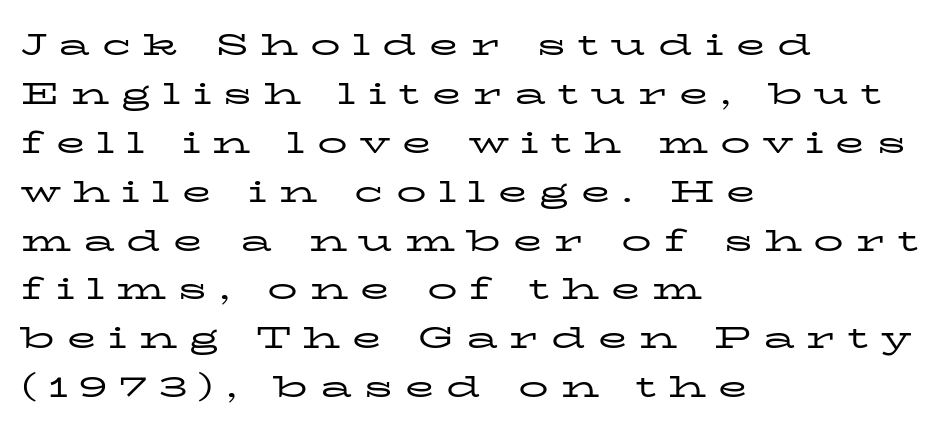
Regular leading. Type style note: has serifs. The lettering holds an erect, upright posture throughout. The strip under each line holds only bare page.
